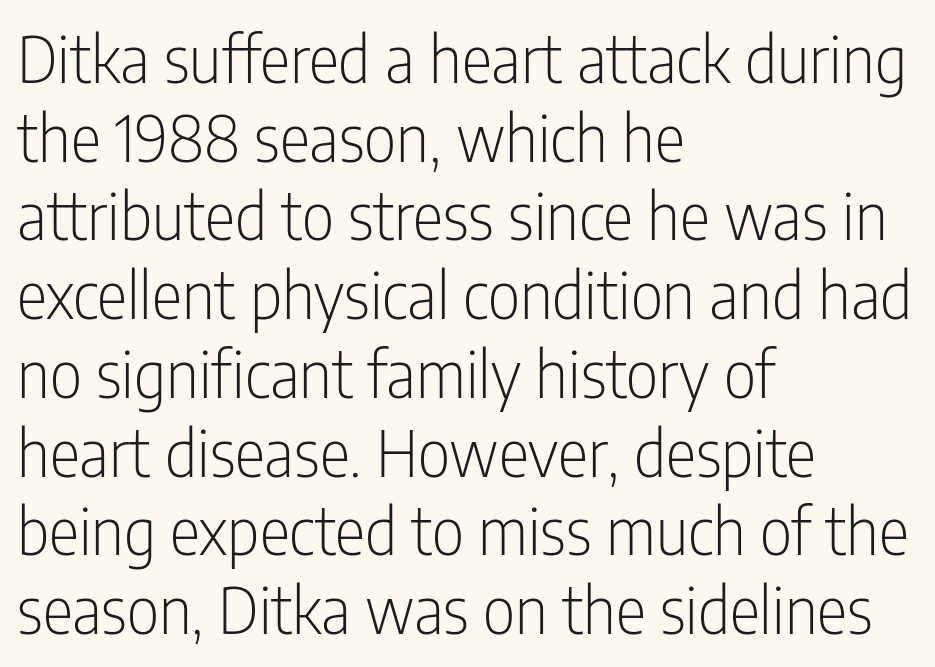
{"serif": "no", "italic": "no", "bold": "no", "weight": "light", "width": "condensed", "stroke_contrast": "low", "x_height": "medium", "monospaced": "no", "underline": "no", "align": "left", "line_spacing_ratio": 1.23, "letter_spacing": "normal", "letter_spacing_em": 0.0, "glyph_px": 64}
